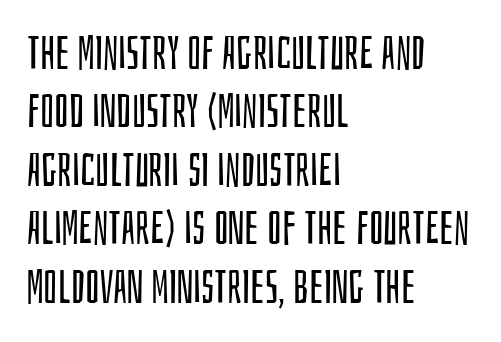
Q: Is the text bold? A: No.
Q: Is the text italic (slanted)? A: No, it is upright.
Q: Is the typeface a serif or a sans-serif typeface? A: Sans-serif.
Q: Is the text underlined? A: No.
Q: How is the paragraph aligned? A: Left-aligned.
Q: Is the spacing between letters normal or unusually wide? A: Normal.
Q: Is the spacing between lines tight, normal or loose? A: Normal.
Q: Width (condensed, normal, or wide)? A: Condensed.
Q: Stroke contrast? A: Low.
Q: x-height? A: Large.
Q: Monospaced? A: No.
